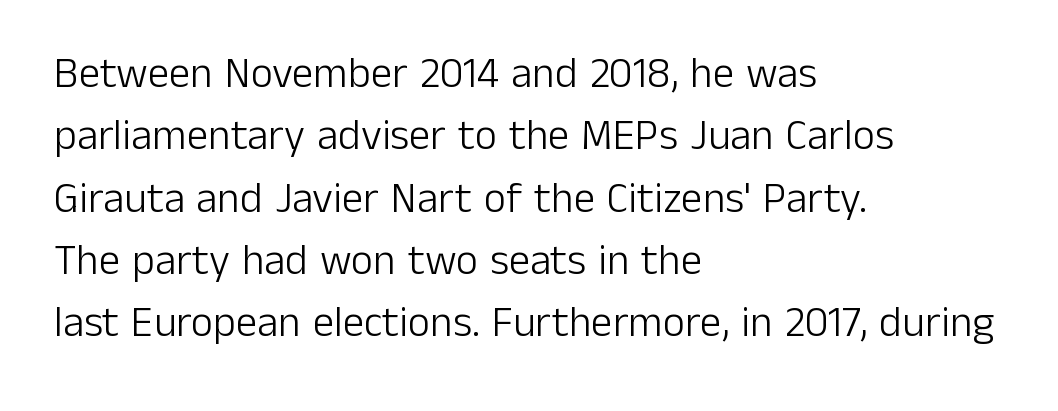
Descender tails drop into unmarked territory. You can tell it's not italic because the verticals are truly vertical. These lines are composed in type without serifs. One-word summary of the alignment: left. Words appear dense and cohesive because spacing is normal. The passage shown is not bold in any degree.
